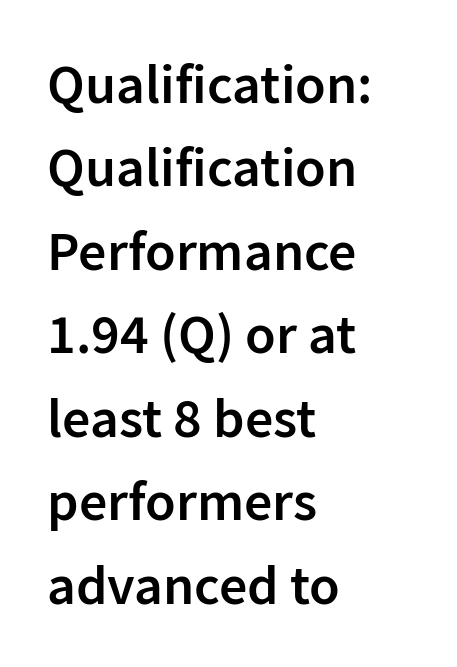
The face used here is a sans, in the tradition of grotesques and geometrics. Interline gaps are of average width in this sample. The letters are semibold — heavier than regular but short of a full bold. This sample uses an upright cut, with every glyph sitting square on the baseline. One-word summary of the alignment: left.
